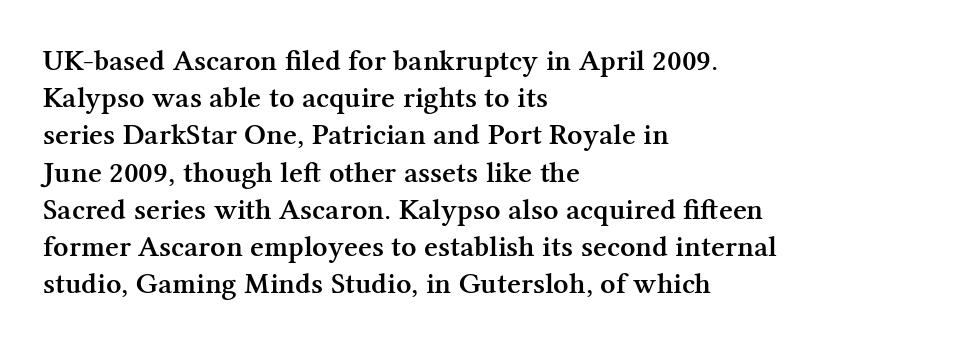
{"serif": "yes", "italic": "no", "bold": "semi", "weight": "semibold", "width": "normal", "stroke_contrast": "medium", "x_height": "medium", "monospaced": "no", "underline": "no", "align": "left", "line_spacing_ratio": 1.24, "letter_spacing": "normal", "letter_spacing_em": 0.0, "glyph_px": 30}
